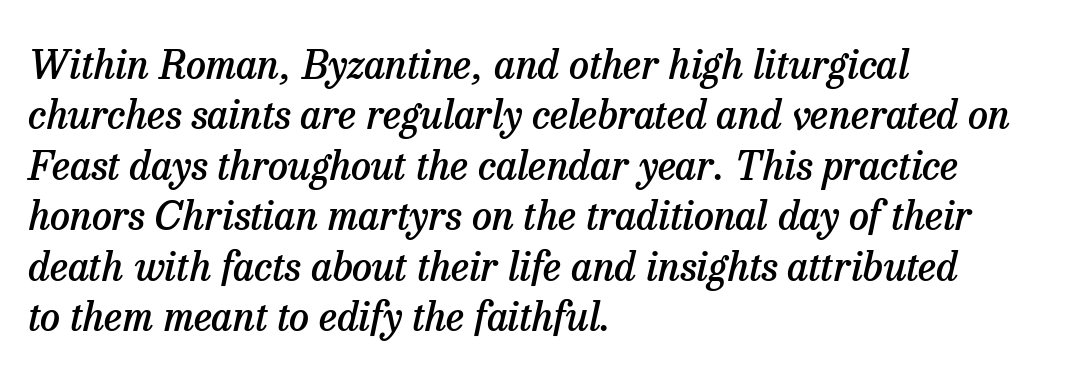
{"serif": "yes", "italic": "yes", "lean": "right", "slant_degrees": 13, "bold": "semi", "weight": "semibold", "width": "normal", "stroke_contrast": "low", "x_height": "medium", "monospaced": "no", "underline": "no", "align": "left", "line_spacing": "normal", "line_spacing_ratio": 1.26, "letter_spacing": "normal", "letter_spacing_em": 0.0, "glyph_px": 40}
